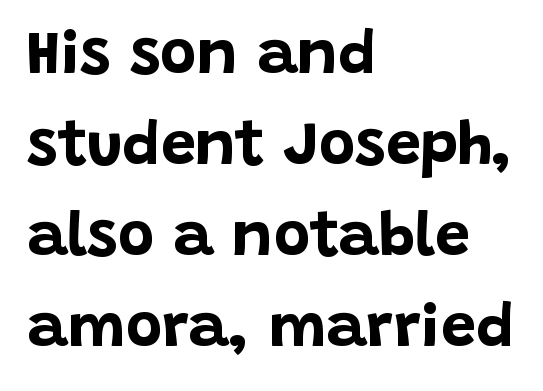
A classic flush-left, rag-right setting is used for this passage. Classification — sans serif. The face used here is rendered with its standard letterfit. Does the lettering tilt? It doesn't — this is upright. Note the varied advance widths — an 'i' is clearly narrower than an 'm'.
